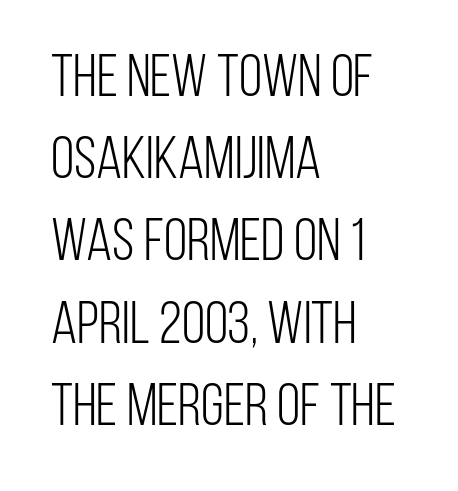
{"serif": "no", "italic": "no", "bold": "no", "weight": "light", "width": "condensed", "stroke_contrast": "low", "x_height": "large", "monospaced": "no", "underline": "no", "align": "left", "line_spacing": "normal", "line_spacing_ratio": 1.37, "letter_spacing": "normal", "letter_spacing_em": 0.0, "glyph_px": 60}
